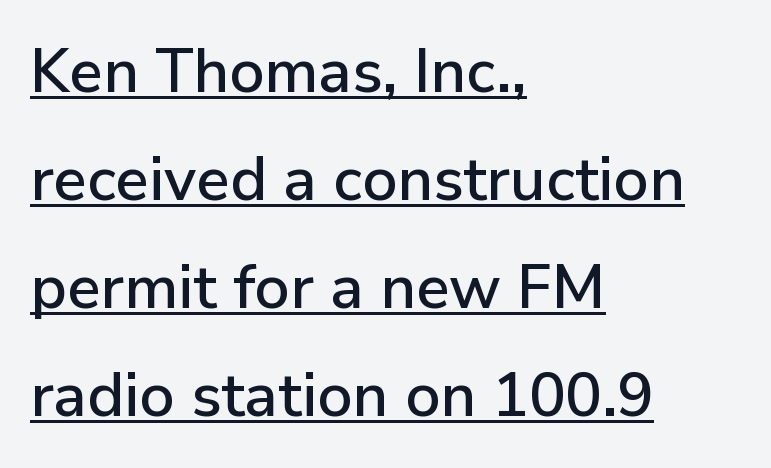
The image shows 61 px sans-serif type, upright; set left-aligned, line spacing 1.77x, normal letter spacing, underlined; low stroke contrast and a medium x-height.
